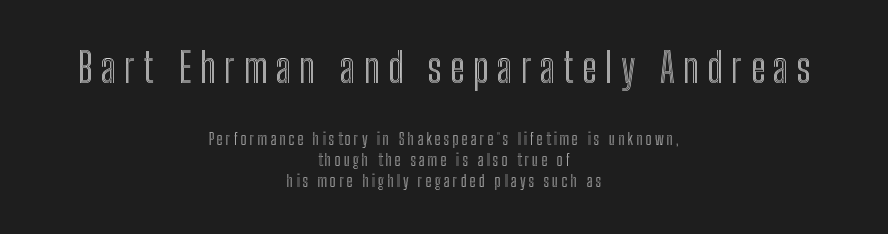
The image shows 41 px condensed type, upright; set centered, normal line spacing (1.32x), unusually wide letter spacing (+0.2 em), not underlined; the first (top) block is 2.56x larger; a medium x-height.
